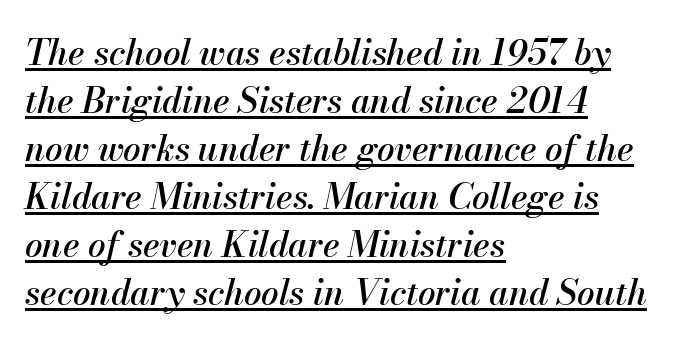
The lettering is marked with a stroke running underneath it. Letter spacing: default. If you drew a line through each stem, it would be angled. Character widths vary here, with narrow letters taking less room than wide ones.
